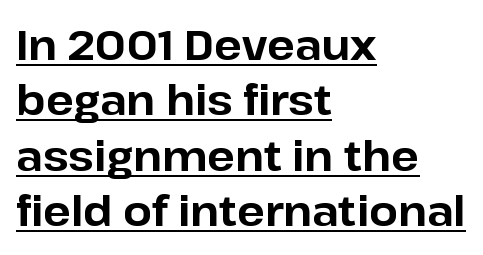
{"serif": "no", "italic": "no", "bold": "yes", "weight": "bold", "width": "normal", "stroke_contrast": "low", "x_height": "medium", "monospaced": "no", "underline": "yes", "align": "left", "line_spacing": "normal", "line_spacing_ratio": 1.35, "letter_spacing": "normal", "letter_spacing_em": 0.0, "glyph_px": 41}
